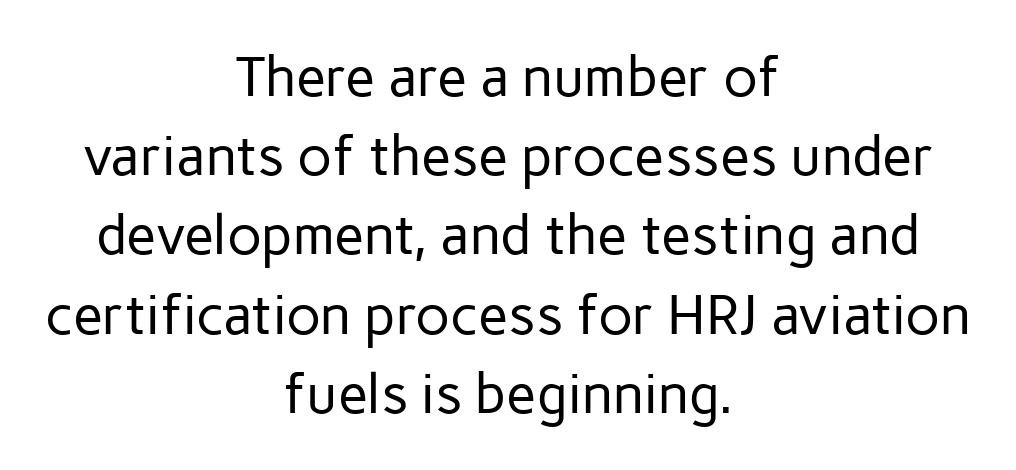
The image shows 55 px regular-weight sans-serif type, upright; set centered, normal line spacing (1.44x), normal letter spacing, not underlined; low stroke contrast and a medium x-height.
